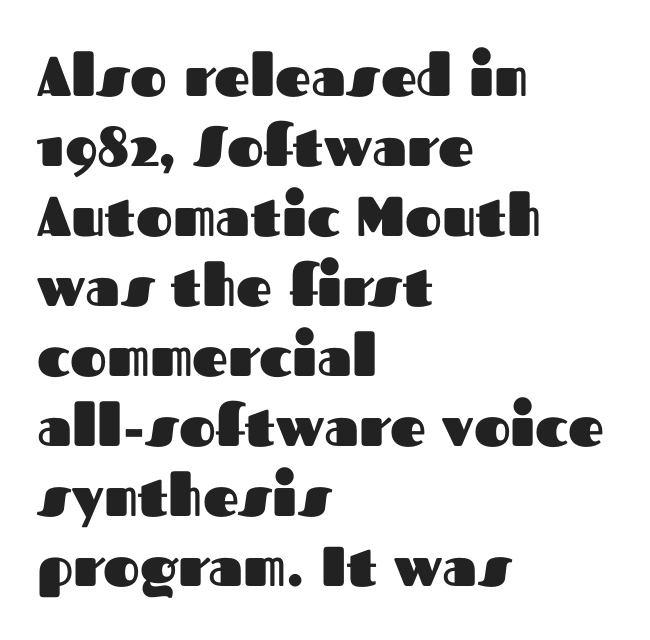
{"serif": "no", "italic": "no", "bold": "yes", "weight": "heavy", "width": "normal", "stroke_contrast": "medium", "x_height": "medium", "monospaced": "no", "underline": "no", "align": "left", "line_spacing": "normal", "line_spacing_ratio": 1.25, "letter_spacing": "normal", "letter_spacing_em": 0.0, "glyph_px": 56}
